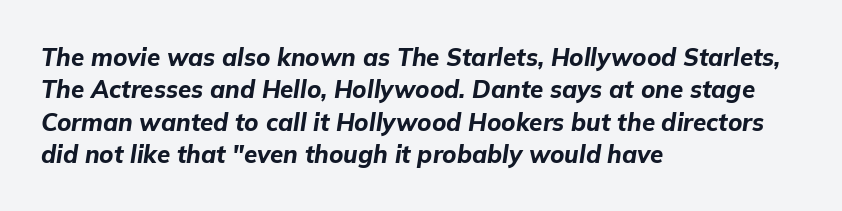
Q: Is the text bold? A: Yes.
Q: Is the text italic (slanted)? A: Yes, it leans right by about 9 degrees.
Q: Is the text underlined? A: No.
Q: How is the paragraph aligned? A: Left-aligned.
Q: Is the spacing between letters normal or unusually wide? A: Normal.
Q: Is the spacing between lines tight, normal or loose? A: Normal.
